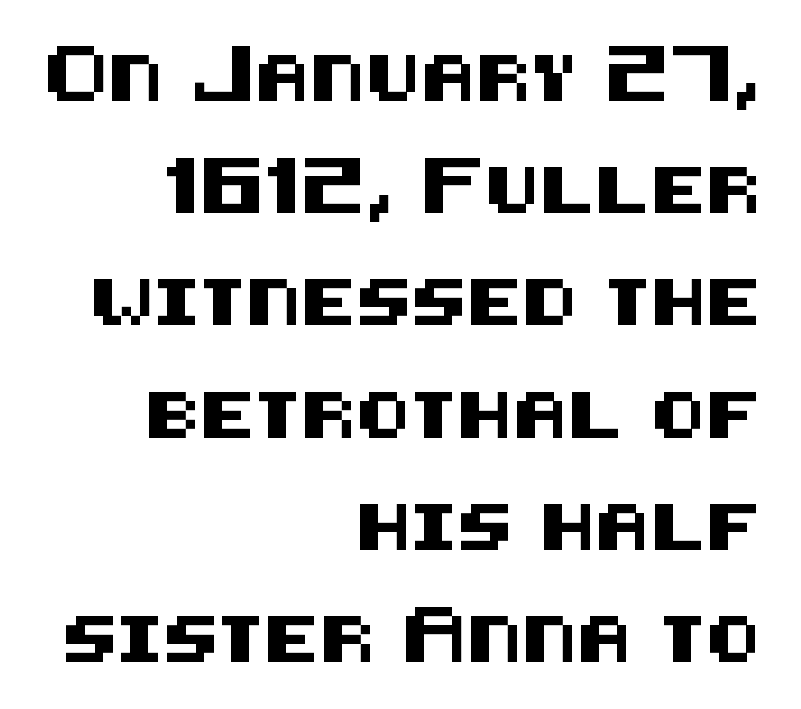
Check where the strokes stop: nothing finishes them off — pure sans. The area under the type is left untouched. Layout note: lines flush right. Widely set lines give the paragraph a tall, airy silhouette.
